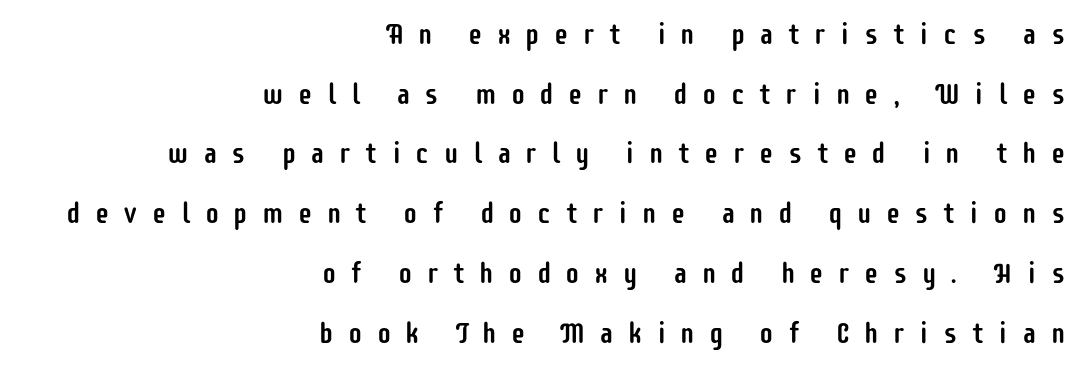
The image shows 29 px condensed sans-serif type, upright; set right-aligned, loose line spacing (2.06x), unusually wide letter spacing (+0.49 em), not underlined; low stroke contrast and a large x-height.
